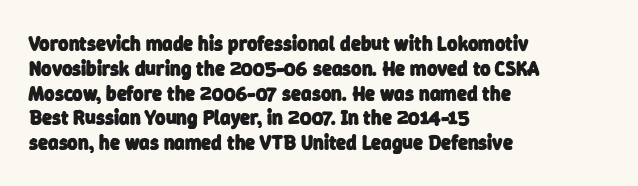
Caption: standard tracking, unaltered. Descenders hang freely into open space. Caption: multi-line text, flush left, ragged right. Chunky letters — that's bold for sure.
